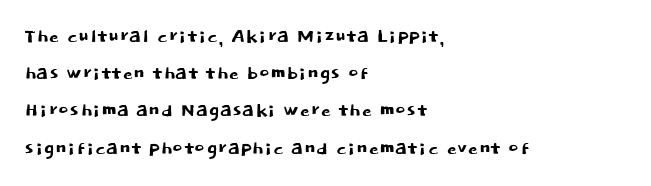
Designer's note — italics off, roman on. Compared with typical paragraphs, the rows here are spaced about the same. No word sits above an underline. Left-aligned paragraph, ragged on the right. This sample uses plain, unmodified letter spacing.
